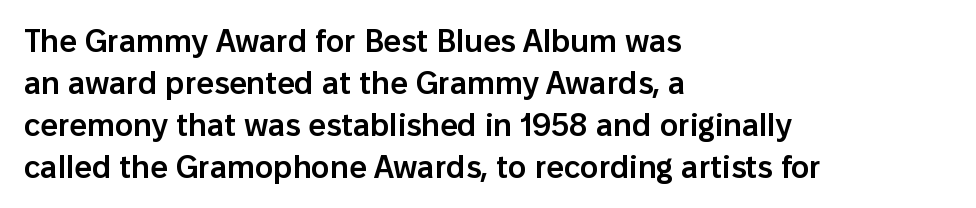
Ordinary non-slanted type is in use. Notice the strokes are somewhat thickened but not fully heavy: this is a semibold. A bare baseline throughout the passage. Is there much room between lines? A standard amount, neither cramped nor airy. Letterform terminals end flat and unadorned throughout the passage. These lines are set flush left with a ragged right edge.
